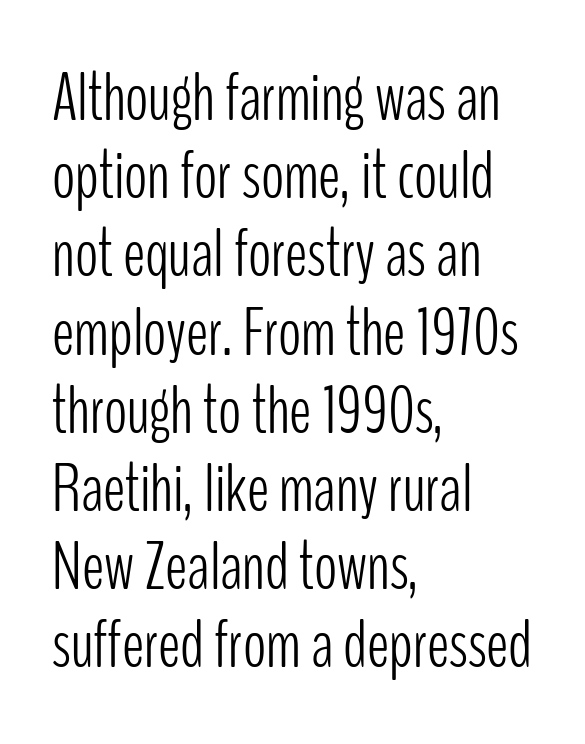
The glyphs in this specimen are sans serif. Italic? Not at all — the glyphs are vertical. No extra tracking has been applied to these lines. Descenders hang freely into open space. Stems and bowls with no extra thickness — not bold. Line starts are locked; line ends wander.
